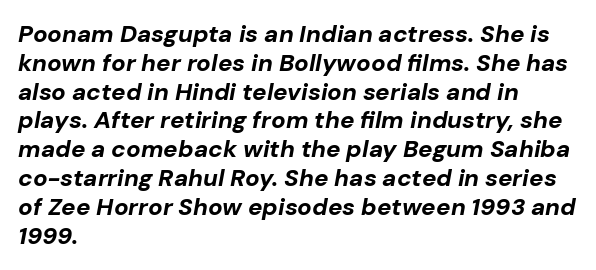
Plain, unruled lines of type. The text carries the slant typical of an italic or oblique font. Chunky letters — that's bold for sure. Characters follow at the spacing the type designer built in.
